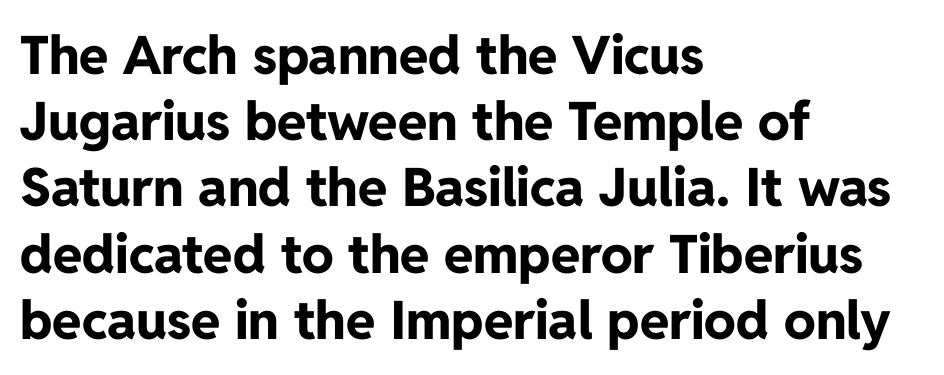
The rendering uses natural spacing where letterforms have individual widths. When letters stand straight like this, we call the style roman or upright. Regarding serifs, this sample does without them. As a designer I'd log this as weight 700, bold. Casual observation: everything's shoved over to the left.
